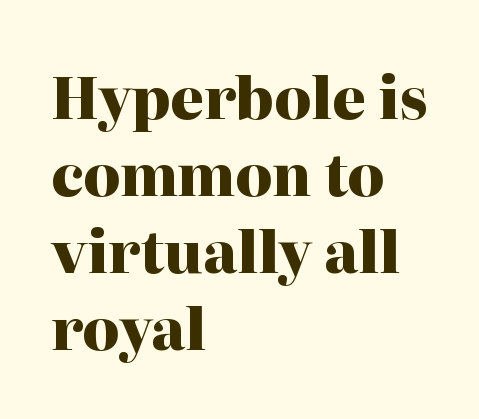
The rendering uses natural spacing where letterforms have individual widths. A serif font was chosen for this passage. All the whitespace from short lines collects on the right. Descenders are the only things crossing below the line.
